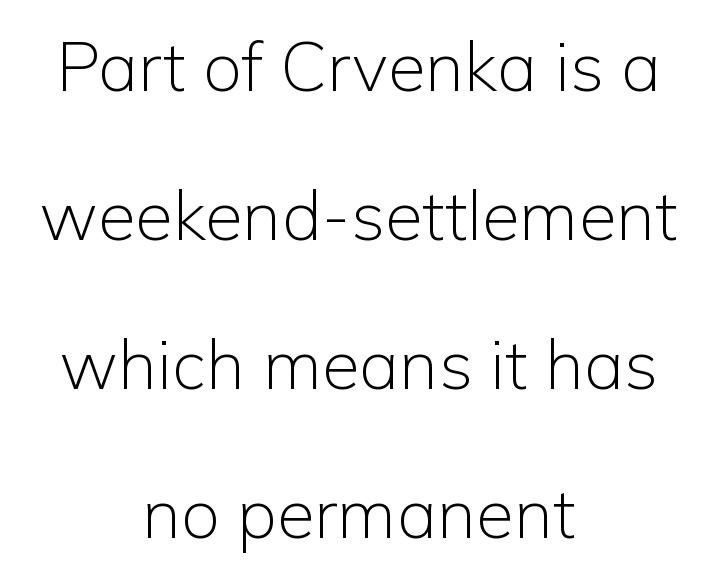
{"serif": "no", "italic": "no", "bold": "no", "weight": "light", "width": "normal", "stroke_contrast": "low", "x_height": "medium", "monospaced": "no", "underline": "no", "align": "center", "line_spacing": "loose", "line_spacing_ratio": 2.16, "letter_spacing": "normal", "letter_spacing_em": 0.0, "glyph_px": 69}
